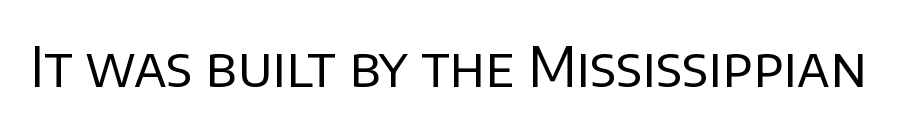
{"serif": "no", "italic": "no", "bold": "no", "weight": "regular", "width": "normal", "stroke_contrast": "low", "x_height": "large", "monospaced": "no", "underline": "no", "letter_spacing": "normal", "letter_spacing_em": 0.0, "glyph_px": 55}
